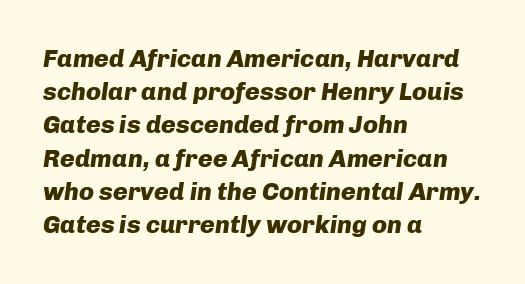
{"italic": "yes", "lean": "right", "slant_degrees": 8, "bold": "yes", "underline": "no", "align": "left", "line_spacing": "normal", "line_spacing_ratio": 1.33, "letter_spacing": "normal", "letter_spacing_em": 0.0, "glyph_px": 25}
